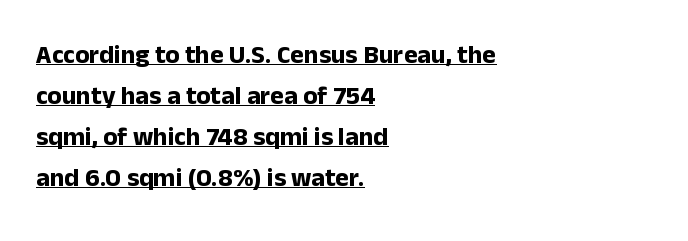
{"italic": "no", "bold": "yes", "underline": "yes", "align": "left", "line_spacing": "normal", "line_spacing_ratio": 1.58, "letter_spacing": "normal", "letter_spacing_em": 0.0, "glyph_px": 26}
